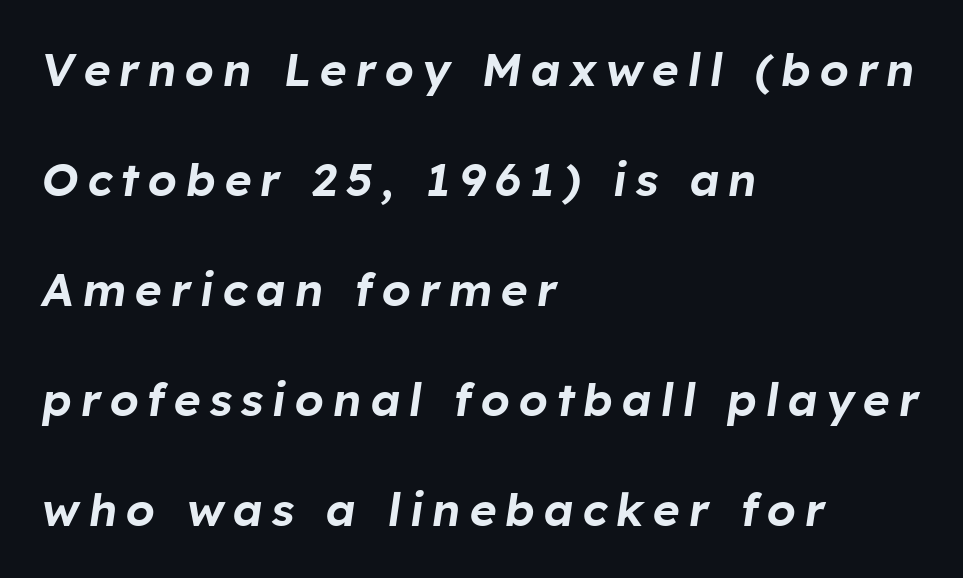
Q: Is the text italic (slanted)? A: Yes, it leans right by about 8 degrees.
Q: Is the text underlined? A: No.
Q: How is the paragraph aligned? A: Left-aligned.
Q: Is the spacing between lines tight, normal or loose? A: Loose.
Q: Width (condensed, normal, or wide)? A: Normal.
Q: Stroke contrast? A: Low.
Q: x-height? A: Medium.
Q: Monospaced? A: No.
